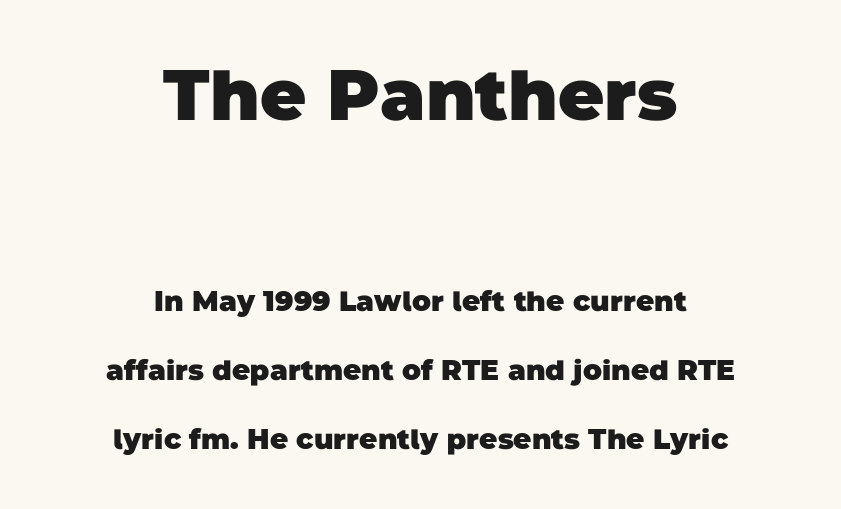
Each letter keeps its own natural width here, so spacing adapts to shape. Does the copy run flush right? No — it is centered line by line. Typographically, this falls in the sans-serif category. Larger block? The one above; the one below is distinctly smaller. Any mark beneath the type? The region is blank.
